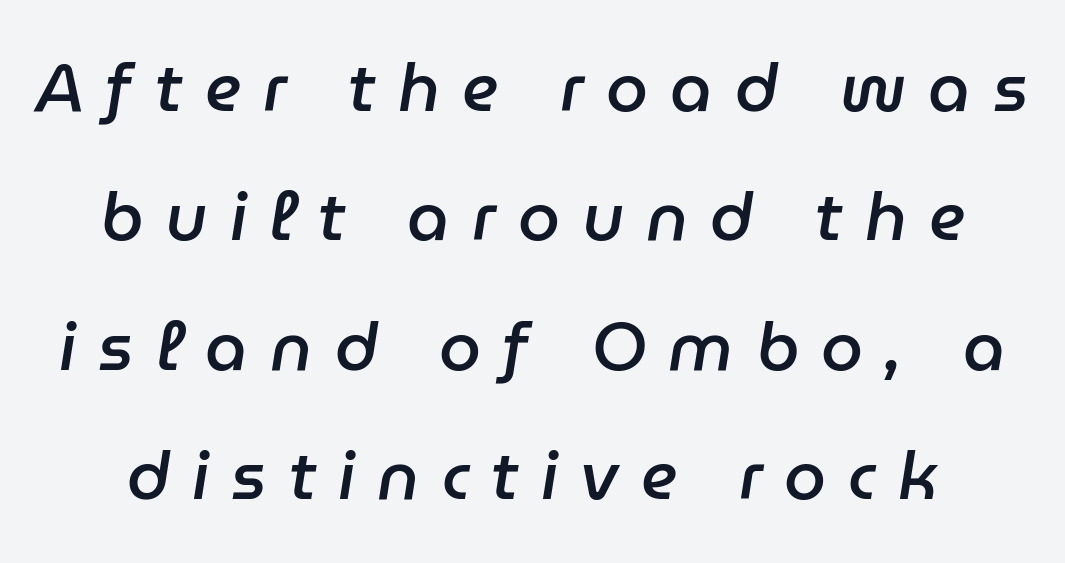
A semibold gives these letters moderate extra thickness, short of bold. It's the slanting kind of type. These lines have a slow, spaced-out rhythm from letter to letter. This rendering features lettering with no underline. These lines stand farther apart than default settings would place them.
